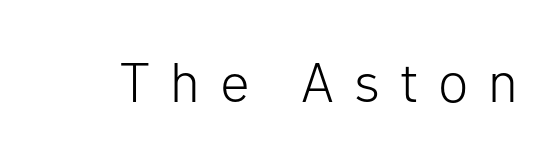
Q: Is the text bold? A: No.
Q: Is the text italic (slanted)? A: No, it is upright.
Q: Is the typeface a serif or a sans-serif typeface? A: Sans-serif.
Q: Is the text underlined? A: No.
Q: Is the spacing between letters normal or unusually wide? A: Unusually wide.
Q: Width (condensed, normal, or wide)? A: Normal.
Q: Stroke contrast? A: Low.
Q: x-height? A: Medium.
Q: Monospaced? A: No.
